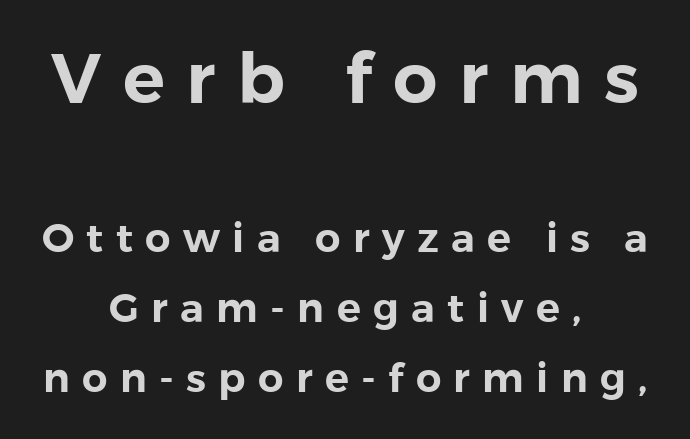
No italicization has been applied; the sample stays upright. You get the large type first, then a drop to smaller type. Alignment: centered. How are the letters spaced? Widely, with obvious added tracking. Classification — sans serif.
